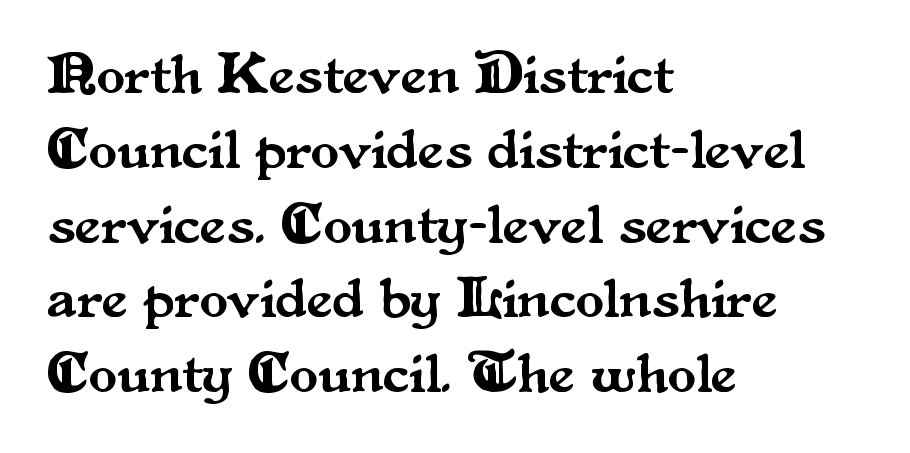
{"serif": "yes", "italic": "no", "width": "normal", "stroke_contrast": "medium", "x_height": "small", "monospaced": "no", "underline": "no", "align": "left", "line_spacing": "normal", "line_spacing_ratio": 1.29, "letter_spacing": "normal", "letter_spacing_em": 0.0, "glyph_px": 58}
